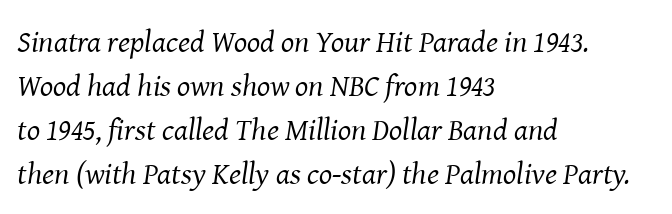
Nothing heavy about these letters — not bold at all. If you drew a ruler down the left edge, every line would touch it. Check where the strokes stop: tiny serifs finish them off. The letterforms sit shoulder to shoulder at normal distance.
